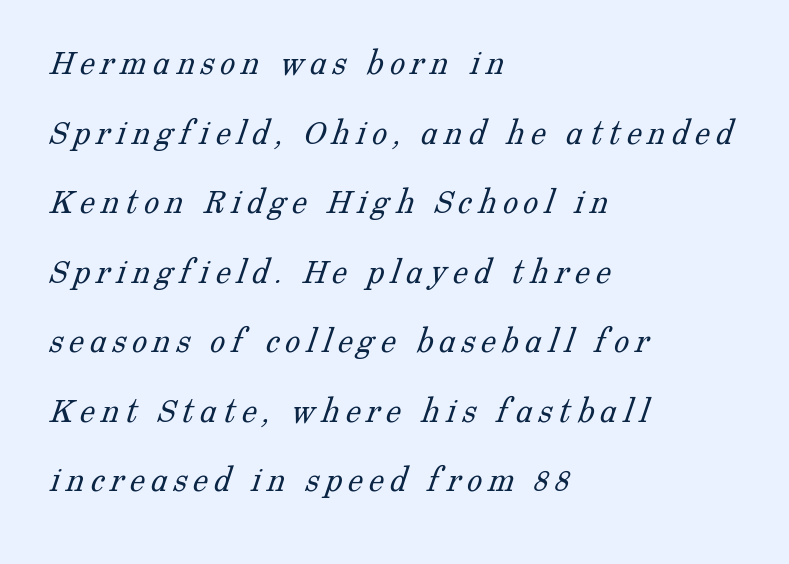
{"serif": "yes", "bold": "no", "weight": "light", "width": "normal", "stroke_contrast": "low", "x_height": "medium", "monospaced": "no", "underline": "no", "align": "left", "line_spacing_ratio": 1.83, "glyph_px": 38}
